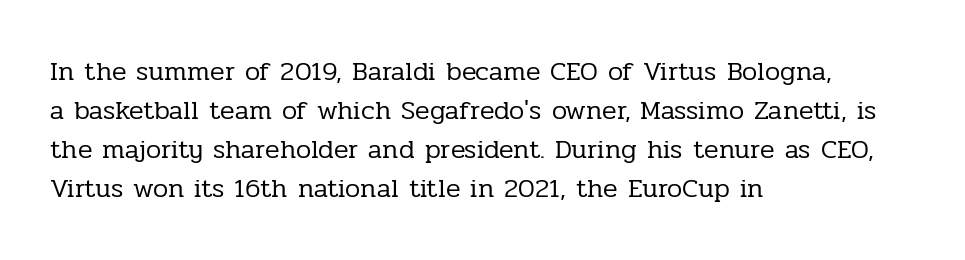
Q: Is the text bold? A: No.
Q: Is the text italic (slanted)? A: No, it is upright.
Q: Is the text underlined? A: No.
Q: How is the paragraph aligned? A: Left-aligned.
Q: Is the spacing between letters normal or unusually wide? A: Normal.
Q: Is the spacing between lines tight, normal or loose? A: Normal.
